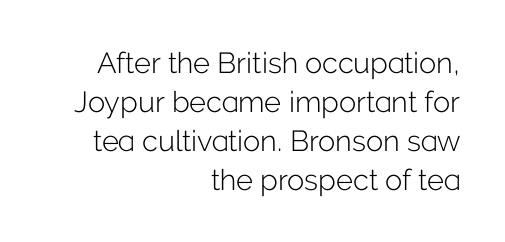
{"serif": "no", "italic": "no", "bold": "no", "weight": "light", "width": "normal", "stroke_contrast": "low", "x_height": "medium", "monospaced": "no", "underline": "no", "align": "right", "line_spacing": "normal", "line_spacing_ratio": 1.34, "letter_spacing": "normal", "letter_spacing_em": 0.0, "glyph_px": 29}
